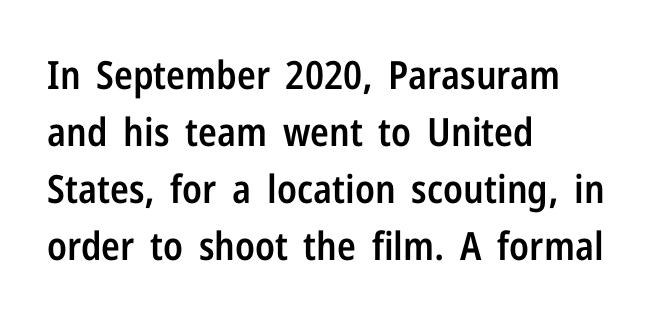
{"serif": "no", "italic": "no", "bold": "semi", "weight": "semibold", "width": "condensed", "stroke_contrast": "low", "x_height": "medium", "monospaced": "no", "underline": "no", "align": "left", "line_spacing": "normal", "line_spacing_ratio": 1.46, "letter_spacing": "normal", "letter_spacing_em": 0.0, "glyph_px": 39}
